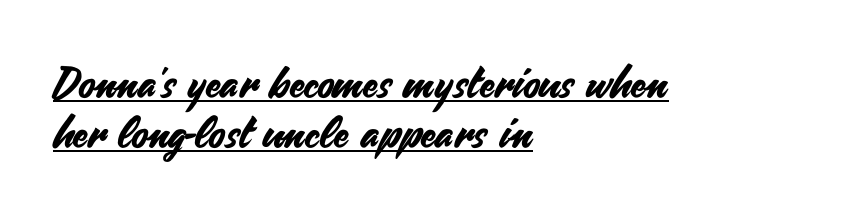
Q: Is the text italic (slanted)? A: Yes.
Q: Is the typeface a serif or a sans-serif typeface? A: Sans-serif.
Q: Is the text underlined? A: Yes.
Q: How is the paragraph aligned? A: Left-aligned.
Q: Is the spacing between letters normal or unusually wide? A: Normal.
Q: Width (condensed, normal, or wide)? A: Normal.
Q: Stroke contrast? A: Medium.
Q: x-height? A: Small.
Q: Monospaced? A: No.
